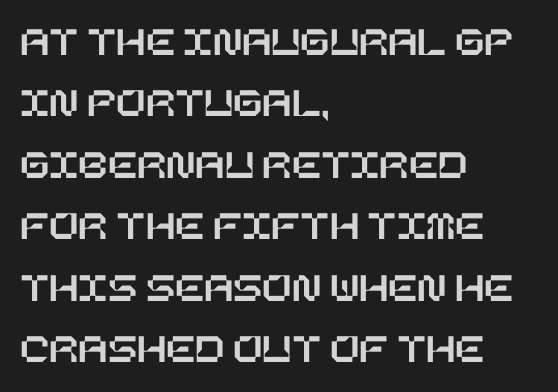
Q: Is the text italic (slanted)? A: No, it is upright.
Q: Is the text underlined? A: No.
Q: How is the paragraph aligned? A: Left-aligned.
Q: Is the spacing between letters normal or unusually wide? A: Normal.
Q: Is the spacing between lines tight, normal or loose? A: Normal.
Q: Width (condensed, normal, or wide)? A: Normal.
Q: Stroke contrast? A: Low.
Q: x-height? A: Large.
